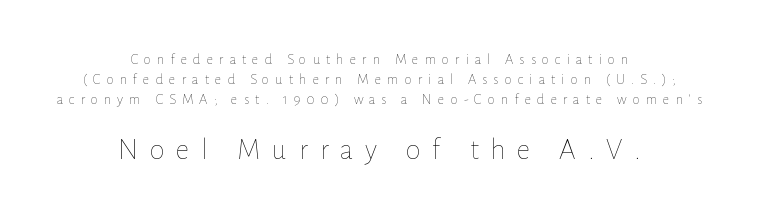
{"italic": "no", "bold": "no", "weight": "thin", "width": "normal", "stroke_contrast": "low", "x_height": "medium", "monospaced": "no", "underline": "no", "align": "center", "line_spacing": "normal", "line_spacing_ratio": 1.32, "letter_spacing": "wide", "letter_spacing_em": 0.39, "larger_block": "second", "size_ratio": 2.0, "glyph_px": 30}
